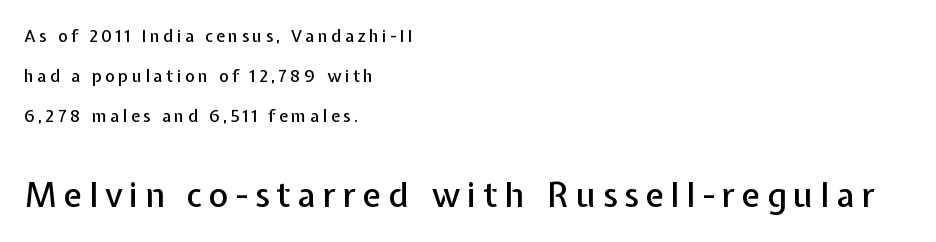
The image shows 34 px sans-serif type, upright; set left-aligned, loose line spacing (2.34x), unusually wide letter spacing (+0.2 em), not underlined; the second (bottom) block is 2.0x larger; low stroke contrast and a medium x-height.
